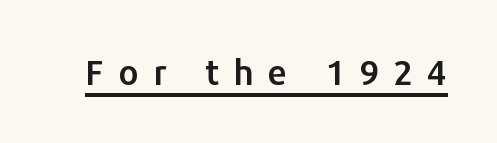
Think of a printed novel: that variable character pitch is what you see here. In terms of posture, this sample is upright. A baseline rule has been typeset under these characters. Tracking here is generous; glyphs stand well apart from one another. Serif or sans? Sans — the stroke terminals are bare.
